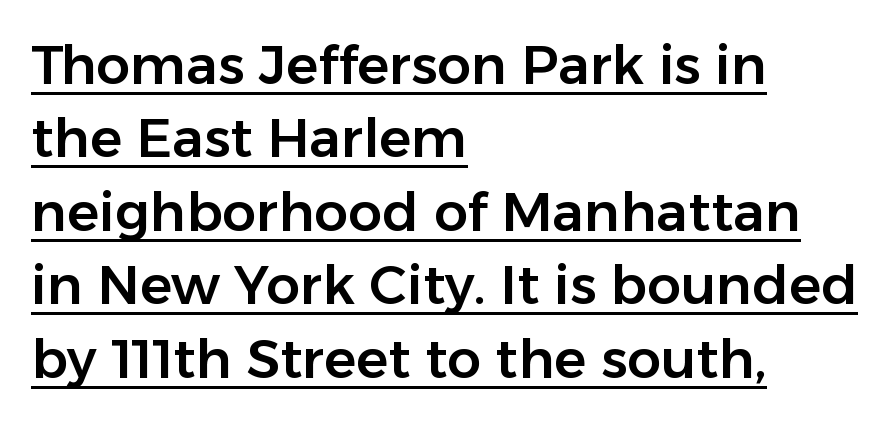
Q: Is the text italic (slanted)? A: No, it is upright.
Q: Is the typeface a serif or a sans-serif typeface? A: Sans-serif.
Q: Is the text underlined? A: Yes.
Q: How is the paragraph aligned? A: Left-aligned.
Q: Is the spacing between letters normal or unusually wide? A: Normal.
Q: Is the spacing between lines tight, normal or loose? A: Normal.
Q: Width (condensed, normal, or wide)? A: Normal.
Q: Stroke contrast? A: Low.
Q: x-height? A: Medium.
Q: Monospaced? A: No.
